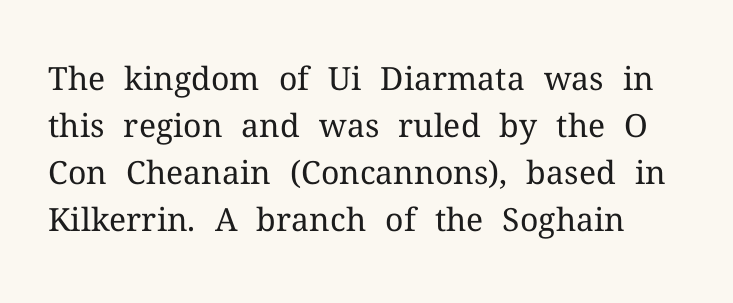
The image shows 32 px regular-weight serif type, upright; set normal line spacing (1.47x), normal letter spacing, not underlined; medium stroke contrast and a medium x-height.
